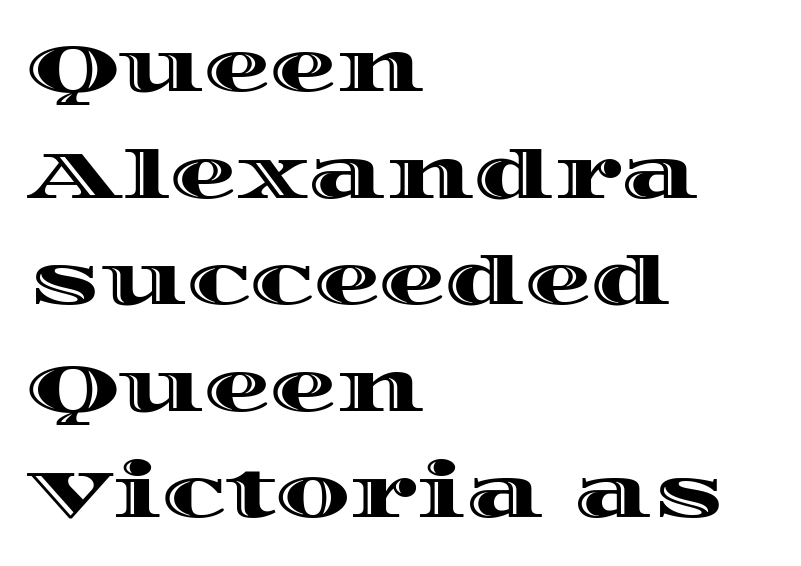
{"italic": "no", "width": "wide", "x_height": "large", "monospaced": "no", "underline": "no", "align": "left", "line_spacing": "normal", "line_spacing_ratio": 1.59, "letter_spacing": "normal", "letter_spacing_em": 0.0, "glyph_px": 67}
